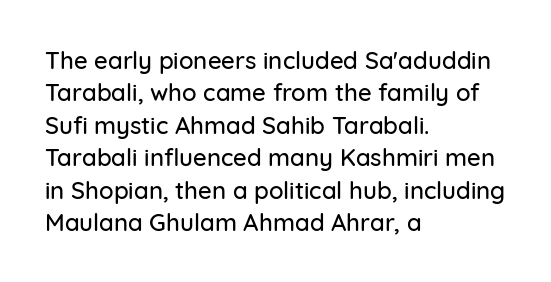
{"italic": "no", "underline": "no", "align": "left", "line_spacing": "normal", "line_spacing_ratio": 1.35, "letter_spacing": "normal", "letter_spacing_em": 0.0, "glyph_px": 24}
